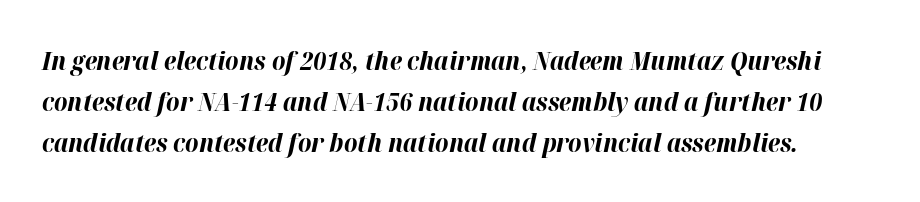
{"italic": "yes", "lean": "right", "slant_degrees": 12, "bold": "yes", "underline": "no", "line_spacing": "normal", "line_spacing_ratio": 1.57, "letter_spacing": "normal", "letter_spacing_em": 0.0, "glyph_px": 26}
